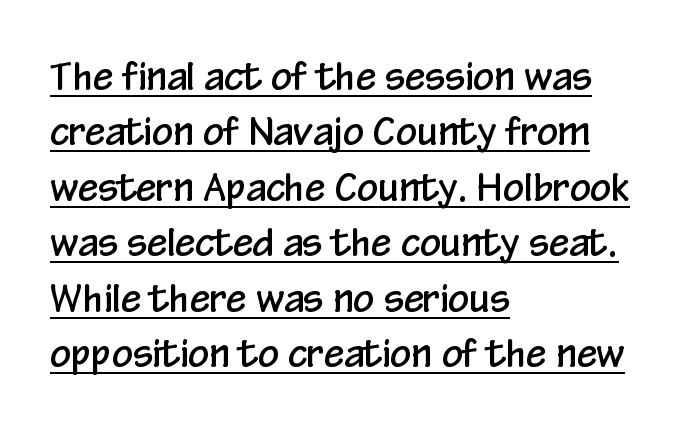
{"serif": "no", "italic": "no", "width": "condensed", "stroke_contrast": "low", "x_height": "medium", "monospaced": "no", "underline": "yes", "align": "left", "line_spacing": "normal", "line_spacing_ratio": 1.5, "letter_spacing": "normal", "letter_spacing_em": 0.0, "glyph_px": 37}
